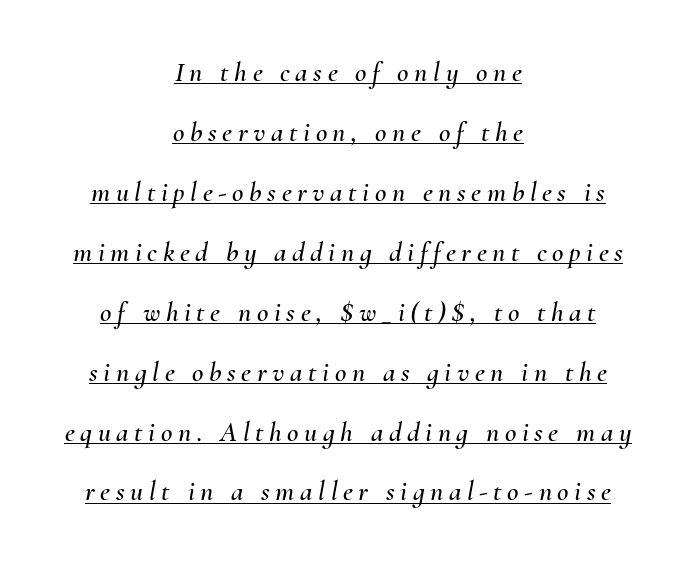
Tall strokes in this sample are angled rather than plumb. The horizontal fit of the characters is loose and conspicuously gappy. The text block is weighted toward neither margin, spreading evenly from the middle. Is this a fixed-width face? No — the glyphs have proportional, varying widths. The lines are spread far apart with generous leading.
